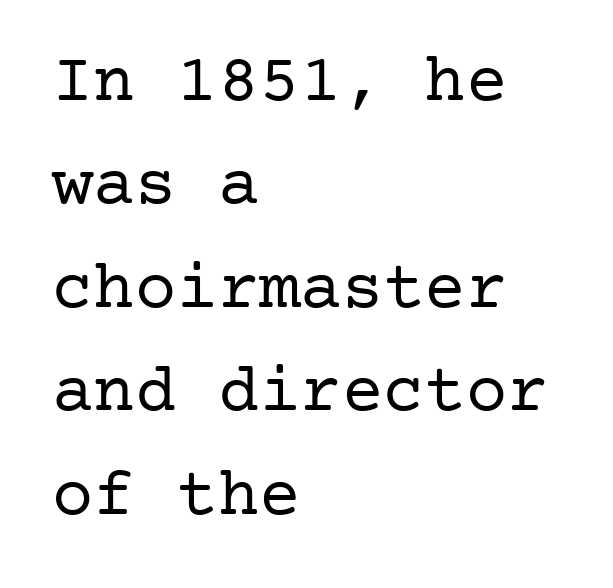
The image shows 69 px regular-weight serif type, upright; set left-aligned, normal line spacing (1.5x), normal letter spacing, not underlined; low stroke contrast and a medium x-height.
